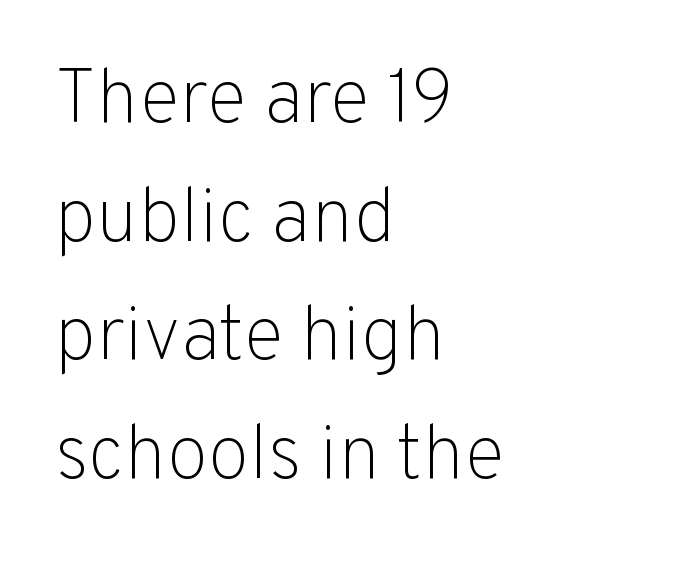
{"serif": "no", "italic": "no", "bold": "no", "weight": "light", "width": "normal", "stroke_contrast": "low", "x_height": "medium", "monospaced": "no", "underline": "no", "align": "left", "line_spacing": "normal", "line_spacing_ratio": 1.56, "letter_spacing": "normal", "letter_spacing_em": 0.0, "glyph_px": 76}
